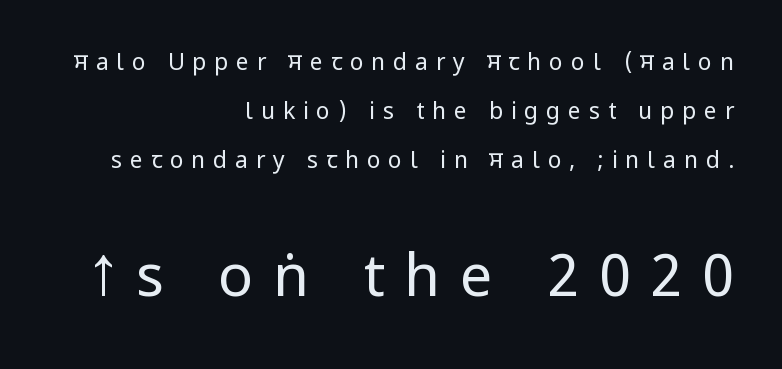
Q: Is the text bold? A: No.
Q: Is the text italic (slanted)? A: No, it is upright.
Q: Is the typeface a serif or a sans-serif typeface? A: Sans-serif.
Q: Is the text underlined? A: No.
Q: How is the paragraph aligned? A: Right-aligned.
Q: Is the spacing between letters normal or unusually wide? A: Unusually wide.
Q: Is the spacing between lines tight, normal or loose? A: Loose.
Q: Which block of text is set in a larger size, the first (top) or the second (bottom)? A: The second (bottom) one.
Q: Width (condensed, normal, or wide)? A: Condensed.
Q: Stroke contrast? A: Low.
